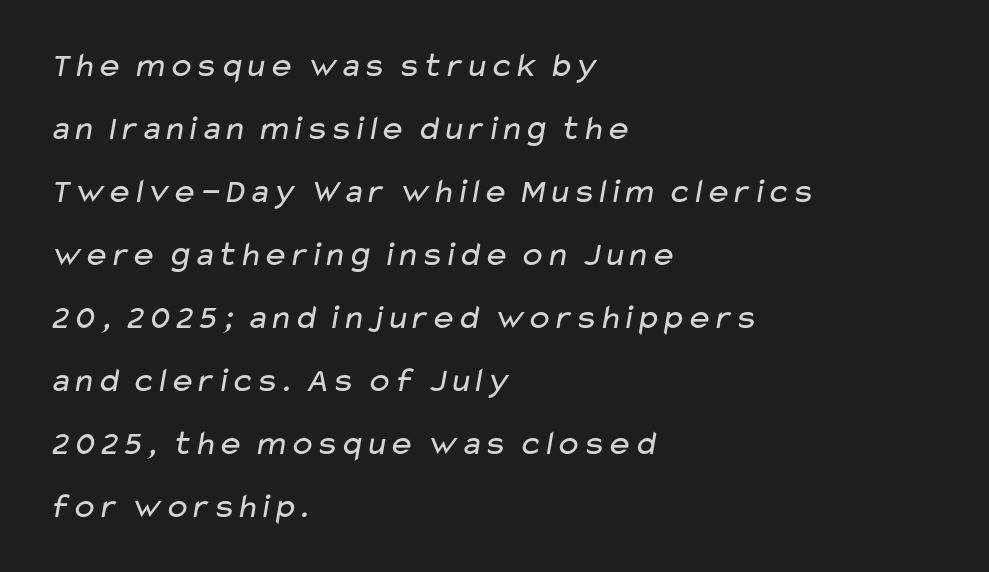
Q: Is the text bold? A: No.
Q: Is the typeface a serif or a sans-serif typeface? A: Sans-serif.
Q: Is the text underlined? A: No.
Q: How is the paragraph aligned? A: Left-aligned.
Q: Is the spacing between letters normal or unusually wide? A: Normal.
Q: Width (condensed, normal, or wide)? A: Wide.
Q: Stroke contrast? A: Low.
Q: x-height? A: Medium.
Q: Monospaced? A: No.
